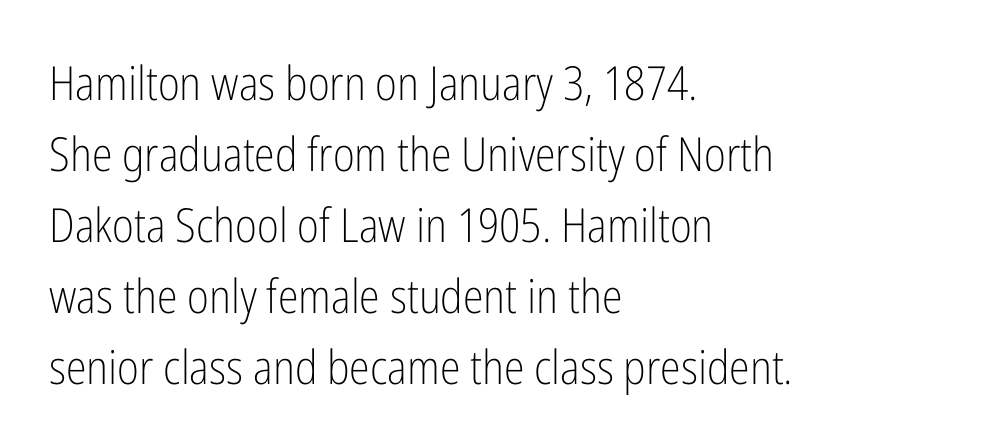
Q: Is the text bold? A: No.
Q: Is the text italic (slanted)? A: No, it is upright.
Q: Is the typeface a serif or a sans-serif typeface? A: Sans-serif.
Q: Is the text underlined? A: No.
Q: How is the paragraph aligned? A: Left-aligned.
Q: Is the spacing between letters normal or unusually wide? A: Normal.
Q: Is the spacing between lines tight, normal or loose? A: Normal.
Q: Width (condensed, normal, or wide)? A: Condensed.
Q: Stroke contrast? A: Low.
Q: x-height? A: Medium.
Q: Monospaced? A: No.
